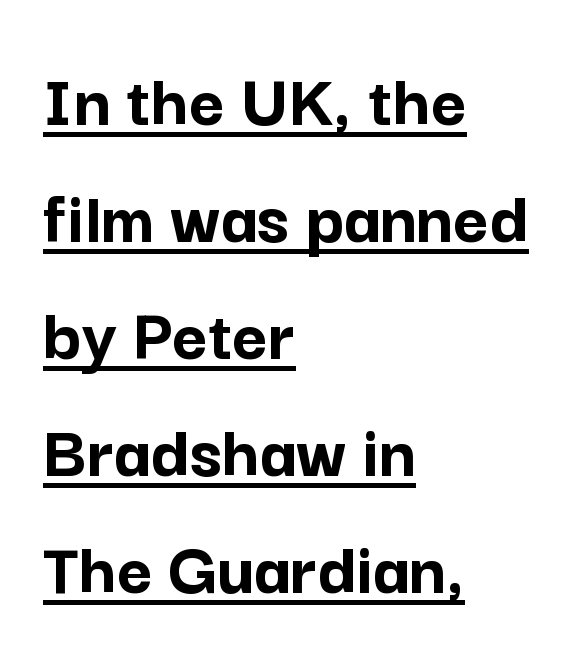
The image shows 77 px semibold sans-serif type, upright; set left-aligned, normal line spacing (1.52x), normal letter spacing, underlined; low stroke contrast and a medium x-height.
